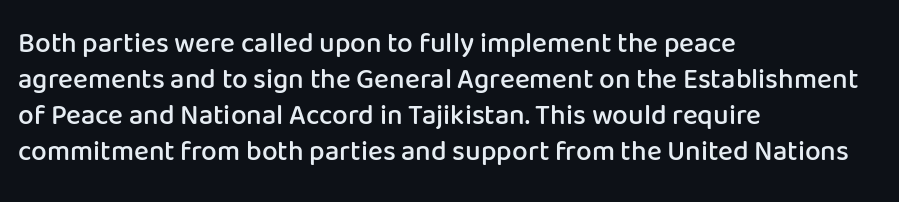
Observe the absence of serifs on each vertical stroke in this sample. The foot of each line stays bare and open. What weight is shown? A semibold, between regular and bold. Line spacing here is normal.
